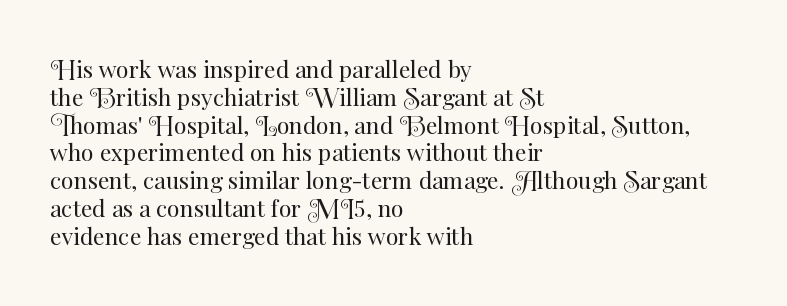
The image shows 23 px text type, upright; set left-aligned, line spacing 1.21x, normal letter spacing, not underlined.
